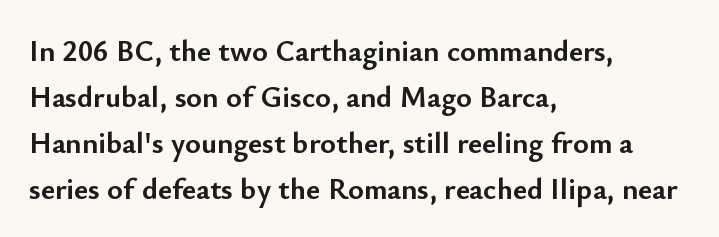
Q: Is the text bold? A: Yes.
Q: Is the text italic (slanted)? A: No, it is upright.
Q: Is the typeface a serif or a sans-serif typeface? A: Sans-serif.
Q: Is the text underlined? A: No.
Q: How is the paragraph aligned? A: Left-aligned.
Q: Is the spacing between letters normal or unusually wide? A: Normal.
Q: Is the spacing between lines tight, normal or loose? A: Normal.
Q: Width (condensed, normal, or wide)? A: Normal.
Q: Stroke contrast? A: Low.
Q: x-height? A: Small.
Q: Monospaced? A: No.
